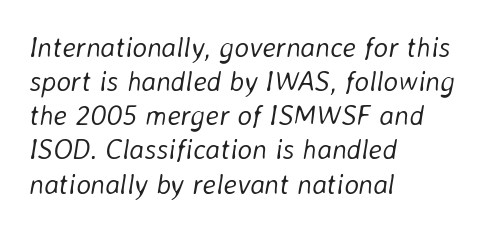
{"italic": "yes", "lean": "right", "slant_degrees": 8, "bold": "no", "weight": "light", "width": "normal", "stroke_contrast": "low", "x_height": "medium", "monospaced": "no", "underline": "no", "align": "left", "line_spacing_ratio": 1.22, "letter_spacing": "normal", "letter_spacing_em": 0.0, "glyph_px": 28}
